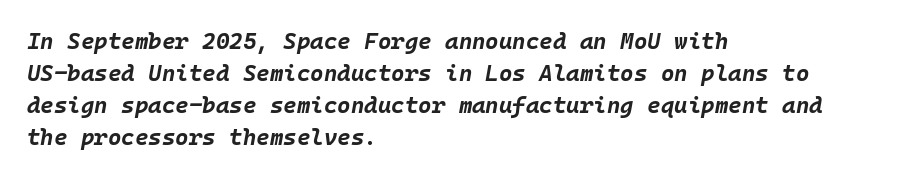
The image shows 23 px bold type, italic (leaning right); set left-aligned, normal line spacing (1.39x), normal letter spacing, not underlined.
